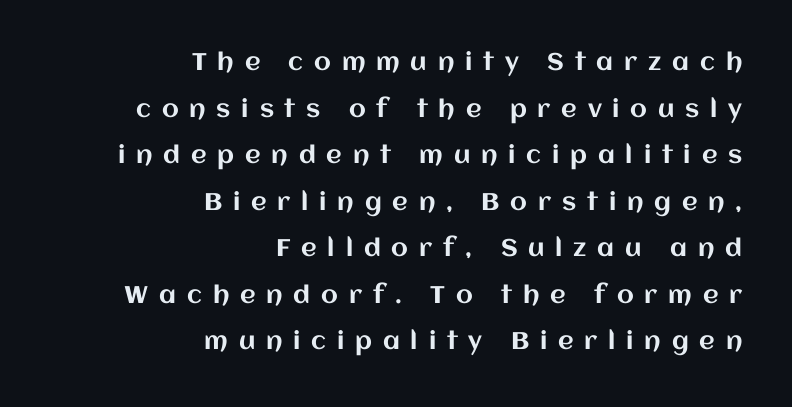
The image shows 24 px text type, upright; set right-aligned, loose line spacing (1.94x), unusually wide letter spacing (+0.45 em), not underlined.
